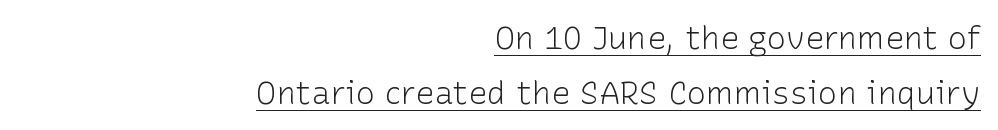
The image shows 32 px light sans-serif type, upright; set right-aligned, line spacing 1.71x, normal letter spacing, underlined; low stroke contrast and a medium x-height.
